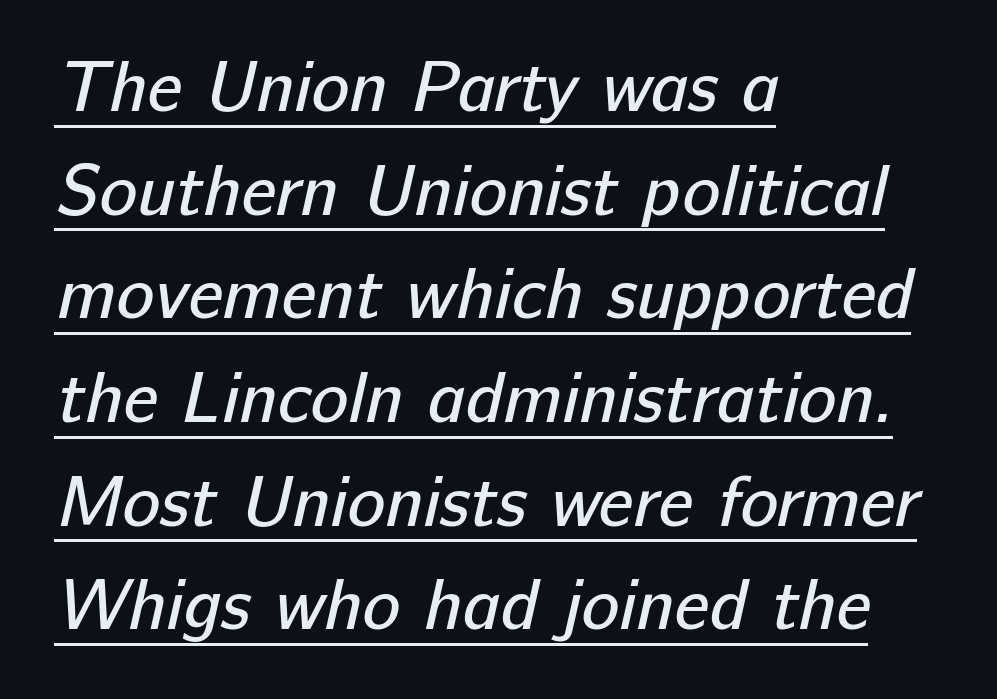
The image shows 71 px regular-weight sans-serif type; set left-aligned, normal line spacing (1.46x), normal letter spacing, underlined; low stroke contrast and a medium x-height.
